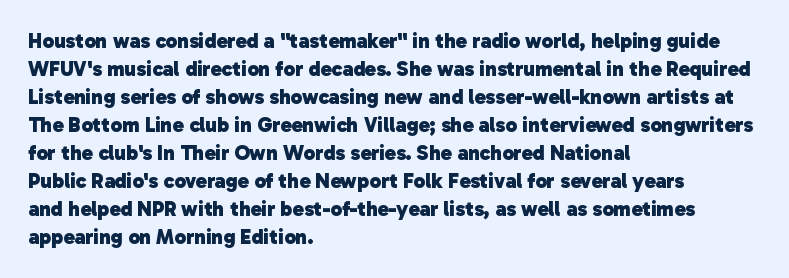
{"bold": "yes", "underline": "no", "align": "left", "line_spacing": "normal", "line_spacing_ratio": 1.33, "letter_spacing": "normal", "letter_spacing_em": 0.0, "glyph_px": 21}
